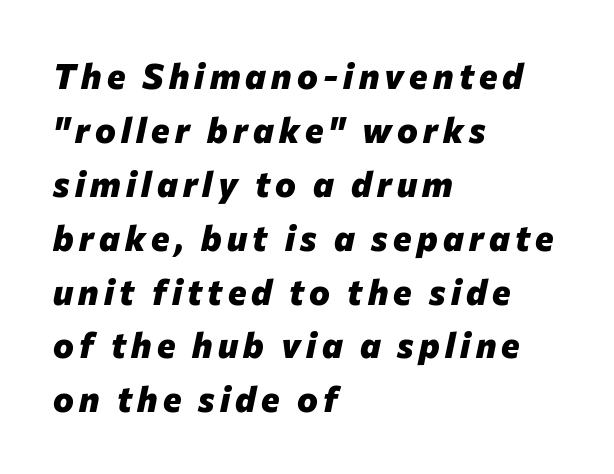
Q: Is the text bold? A: Yes.
Q: Is the text italic (slanted)? A: Yes, it leans right by about 12 degrees.
Q: Is the text underlined? A: No.
Q: How is the paragraph aligned? A: Left-aligned.
Q: Is the spacing between lines tight, normal or loose? A: Normal.
Q: Width (condensed, normal, or wide)? A: Normal.
Q: Stroke contrast? A: Low.
Q: x-height? A: Medium.
Q: Monospaced? A: No.
